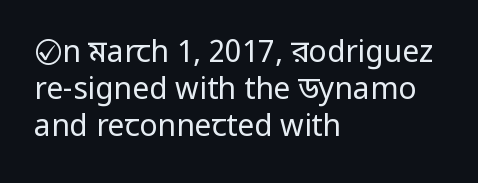
The typography opts for an upright posture over an oblique one. The rag falls on the right side of this text block. The rendering keeps characters at their native spacing. Varying glyph widths throughout — classic text-font behaviour. This rendering employs a face without finishing strokes, i.e., a sans-serif.
